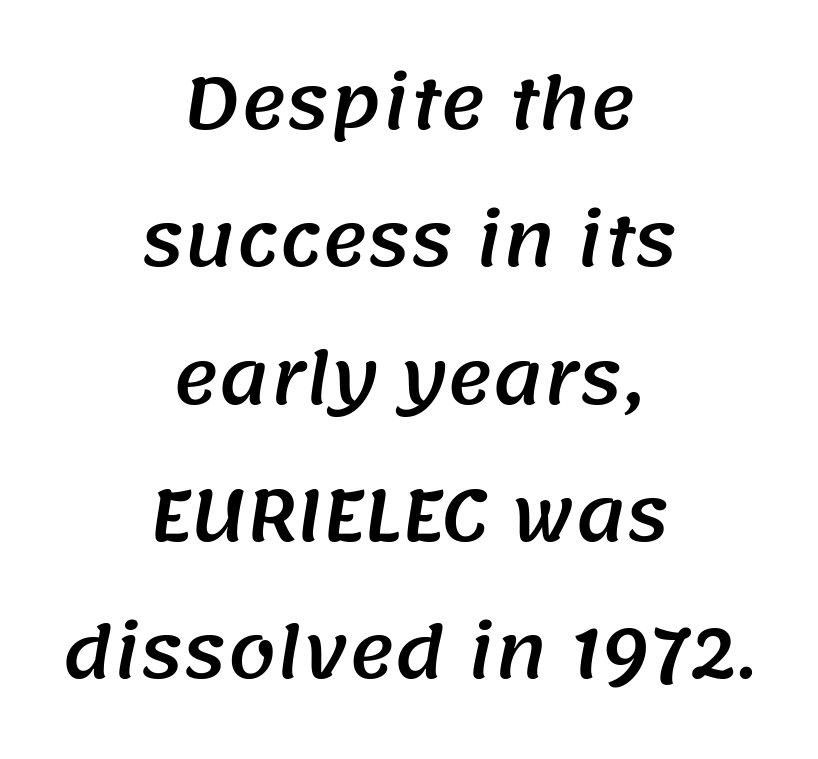
Q: Is the typeface a serif or a sans-serif typeface? A: Sans-serif.
Q: Is the text underlined? A: No.
Q: How is the paragraph aligned? A: Centered.
Q: Is the spacing between letters normal or unusually wide? A: Normal.
Q: Is the spacing between lines tight, normal or loose? A: Loose.
Q: Width (condensed, normal, or wide)? A: Normal.
Q: Stroke contrast? A: Medium.
Q: x-height? A: Large.
Q: Monospaced? A: No.
